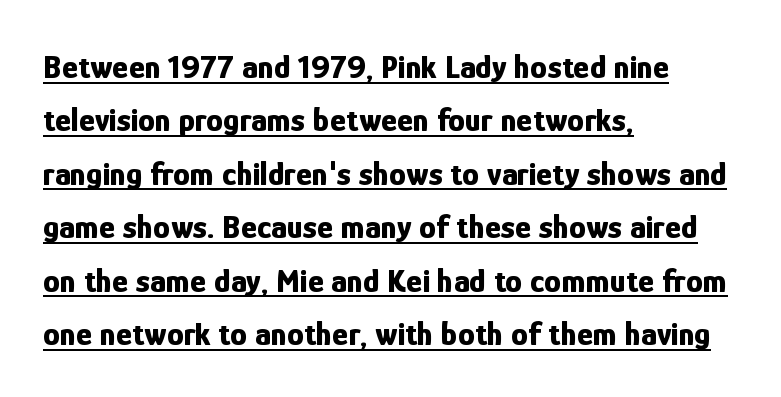
Students, observe: this is what conventionally led text looks like. Its strokes are broad and dark, the hallmark of bold type. Unlike a traditional serif, this face leaves its strokes unadorned. Character widths vary here, with narrow letters taking less room than wide ones. Rendered with straight, roman letterforms.
